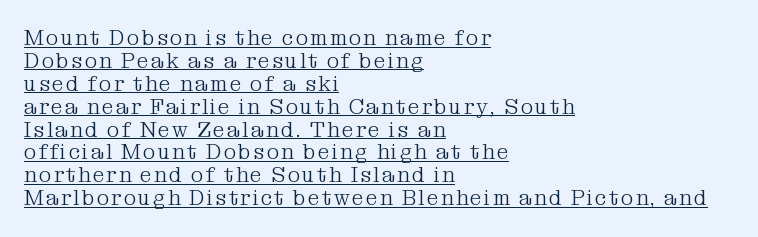
The image shows 21 px text type, upright; set left-aligned, tight line spacing (1.09x), underlined.
